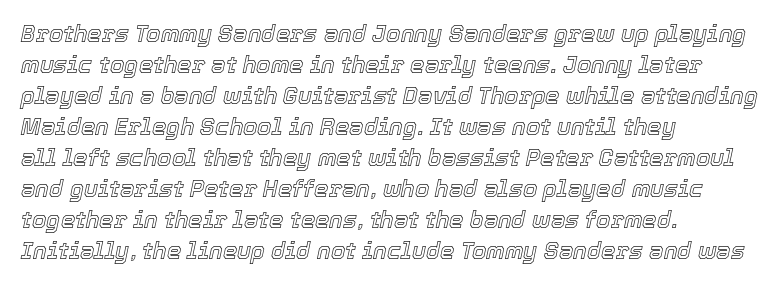
In terms of letterspacing, this is plain default setting. This sample keeps an unexceptional amount of space between lines. Every row of glyphs begins at an identical x-position on the left. The baseline area is clear.
